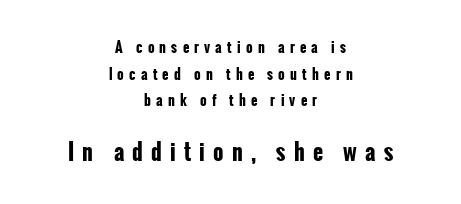
{"italic": "no", "bold": "yes", "underline": "no", "align": "center", "line_spacing": "loose", "line_spacing_ratio": 1.91, "letter_spacing": "wide", "letter_spacing_em": 0.37, "larger_block": "second", "size_ratio": 1.57, "glyph_px": 22}
